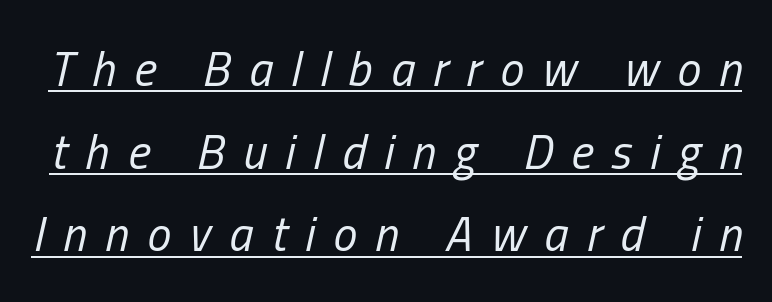
Q: Is the text bold? A: No.
Q: Is the text italic (slanted)? A: Yes, it leans right by about 13 degrees.
Q: Is the text underlined? A: Yes.
Q: Is the spacing between letters normal or unusually wide? A: Unusually wide.
Q: Width (condensed, normal, or wide)? A: Condensed.
Q: Stroke contrast? A: Low.
Q: x-height? A: Medium.
Q: Monospaced? A: No.
